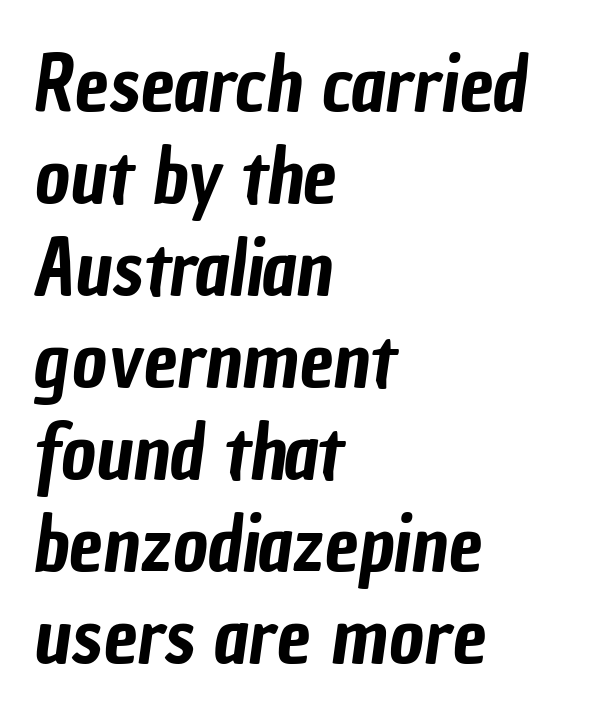
The image shows 76 px condensed sans-serif type; set left-aligned, line spacing 1.21x, normal letter spacing, not underlined; low stroke contrast and a medium x-height.
